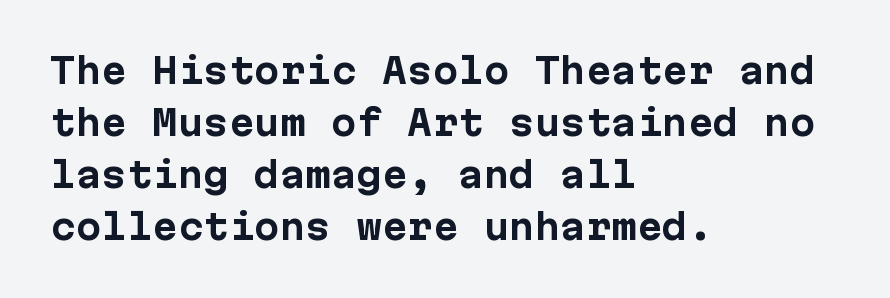
This sample uses an upright cut, with every glyph sitting square on the baseline. The horizontal fit of the characters is conventional and even. The string is rendered with underlining switched off. The text was rendered using a sans face with plain stroke endings. Does the copy run flush right? No — it runs flush left. The lines sit at an ordinary, default distance from one another.
